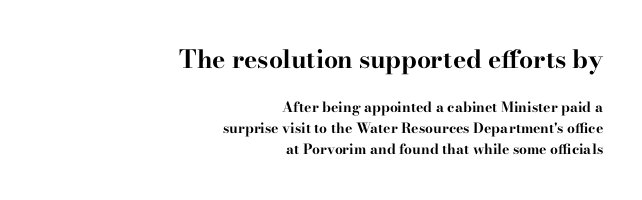
{"italic": "no", "bold": "yes", "underline": "no", "align": "right", "line_spacing": "normal", "line_spacing_ratio": 1.5, "letter_spacing": "normal", "letter_spacing_em": 0.0, "larger_block": "first", "size_ratio": 1.79, "glyph_px": 25}
